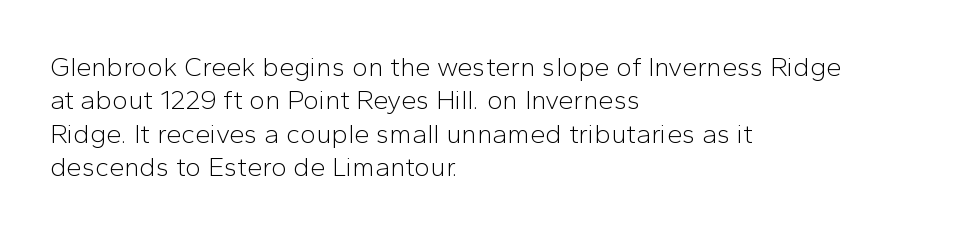
Q: Is the text bold? A: No.
Q: Is the text italic (slanted)? A: No, it is upright.
Q: Is the text underlined? A: No.
Q: How is the paragraph aligned? A: Left-aligned.
Q: Is the spacing between letters normal or unusually wide? A: Normal.
